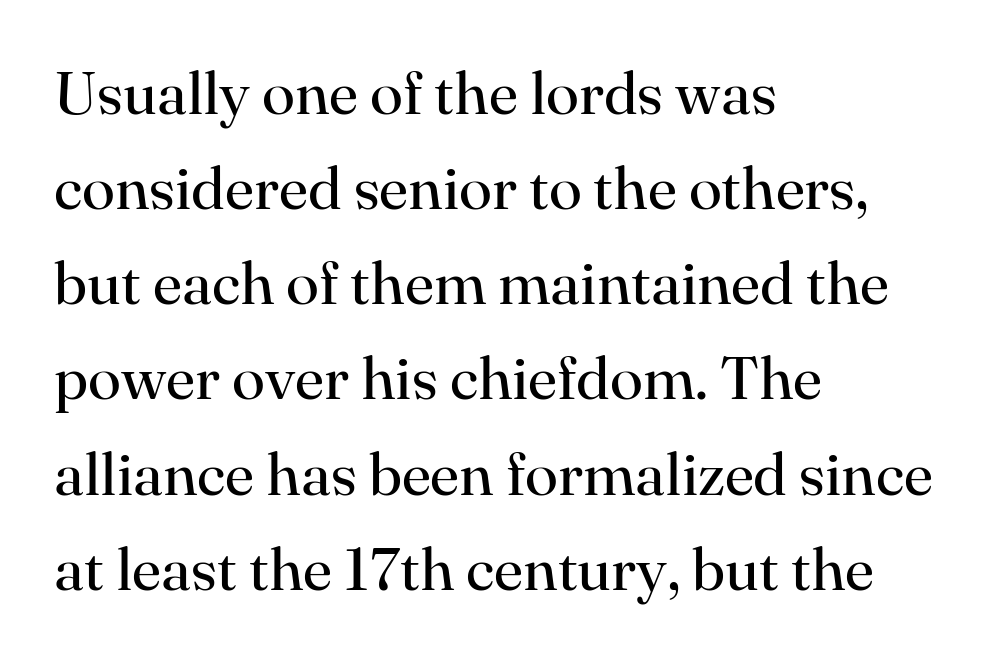
Q: Is the text bold? A: No.
Q: Is the text italic (slanted)? A: No, it is upright.
Q: Is the typeface a serif or a sans-serif typeface? A: Serif.
Q: Is the text underlined? A: No.
Q: How is the paragraph aligned? A: Left-aligned.
Q: Is the spacing between letters normal or unusually wide? A: Normal.
Q: Is the spacing between lines tight, normal or loose? A: Normal.
Q: Width (condensed, normal, or wide)? A: Normal.
Q: Stroke contrast? A: High.
Q: x-height? A: Small.
Q: Monospaced? A: No.
